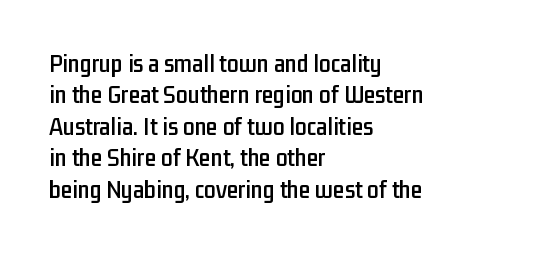
The image shows 26 px text type, upright; set left-aligned, line spacing 1.21x, normal letter spacing, not underlined.
